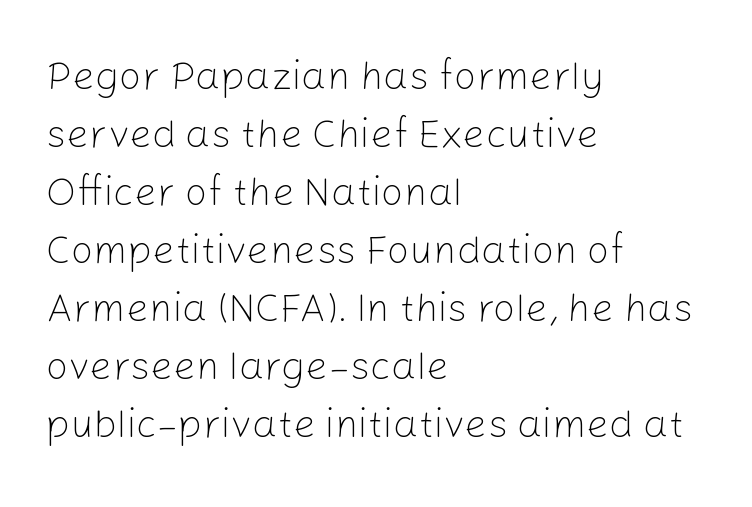
The image shows 40 px light sans-serif type, upright; set left-aligned, normal line spacing (1.45x), normal letter spacing, not underlined; low stroke contrast and a medium x-height.
